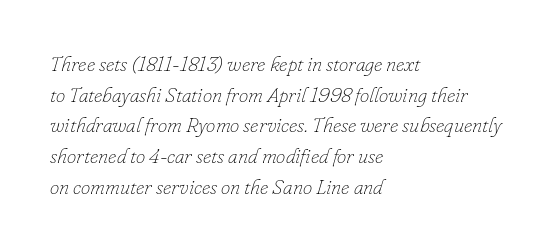
{"italic": "yes", "lean": "right", "slant_degrees": 16, "bold": "no", "underline": "no", "align": "left", "line_spacing": "normal", "line_spacing_ratio": 1.46, "letter_spacing": "normal", "letter_spacing_em": 0.0, "glyph_px": 21}
